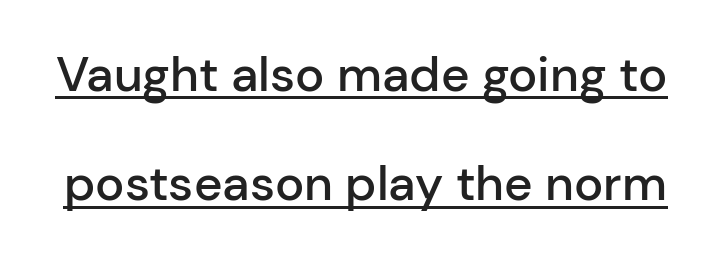
Q: Is the text bold? A: Semi-bold.
Q: Is the text italic (slanted)? A: No, it is upright.
Q: Is the typeface a serif or a sans-serif typeface? A: Sans-serif.
Q: Is the text underlined? A: Yes.
Q: Is the spacing between letters normal or unusually wide? A: Normal.
Q: Is the spacing between lines tight, normal or loose? A: Loose.
Q: Width (condensed, normal, or wide)? A: Normal.
Q: Stroke contrast? A: Low.
Q: x-height? A: Medium.
Q: Monospaced? A: No.
